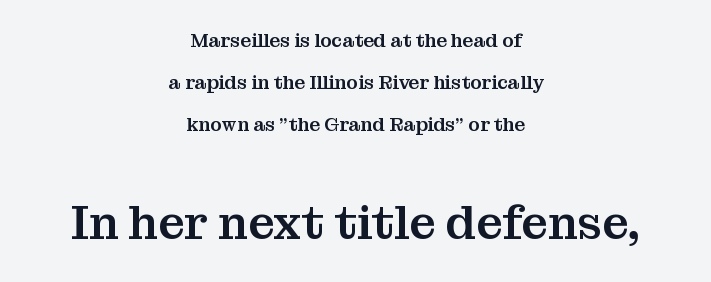
Which margin do the lines hug? Neither — every line sits in the middle. How would I describe the line gaps? Wide and relaxed. Varying glyph widths throughout — classic text-font behaviour. This sample uses a serif face. The designer gave the closing block more size than the opening block. Short note: letters normally spaced.
